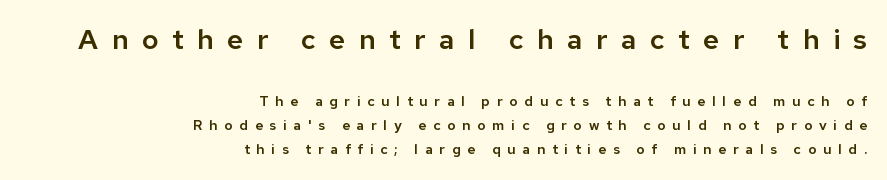
The image shows 28 px sans-serif type, upright; set right-aligned, line spacing 1.73x, unusually wide letter spacing (+0.48 em), not underlined; the first (top) block is 2.0x larger; low stroke contrast and a medium x-height.
